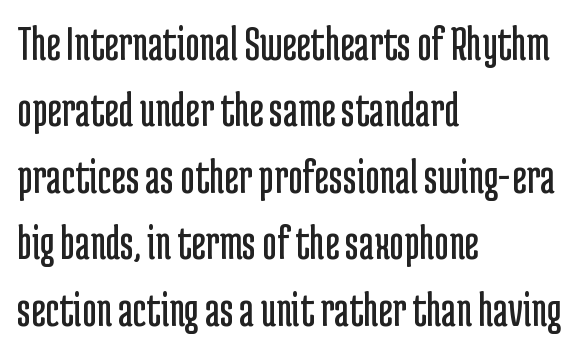
{"serif": "no", "italic": "no", "bold": "no", "weight": "regular", "width": "condensed", "stroke_contrast": "low", "x_height": "medium", "monospaced": "no", "underline": "no", "align": "left", "line_spacing": "normal", "line_spacing_ratio": 1.33, "letter_spacing": "normal", "letter_spacing_em": 0.0, "glyph_px": 50}
